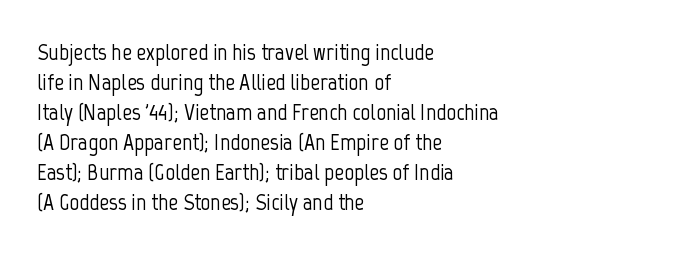
{"italic": "no", "underline": "no", "align": "left", "line_spacing": "normal", "line_spacing_ratio": 1.25, "letter_spacing": "normal", "letter_spacing_em": 0.0, "glyph_px": 24}
